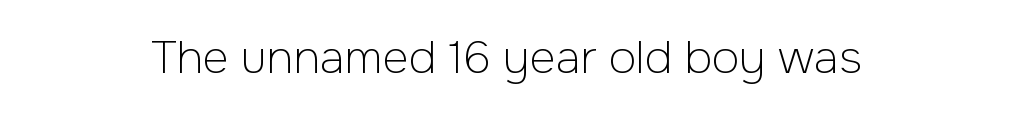
The image shows 45 px light sans-serif type, upright; set centered, normal letter spacing, not underlined; low stroke contrast and a medium x-height.
